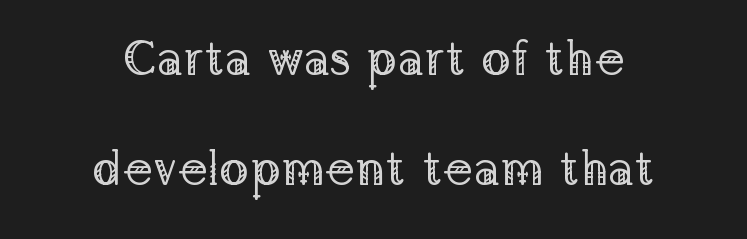
Q: Is the text bold? A: No.
Q: Is the text italic (slanted)? A: No, it is upright.
Q: Is the typeface a serif or a sans-serif typeface? A: Serif.
Q: Is the text underlined? A: No.
Q: How is the paragraph aligned? A: Centered.
Q: Is the spacing between letters normal or unusually wide? A: Normal.
Q: Is the spacing between lines tight, normal or loose? A: Loose.
Q: Width (condensed, normal, or wide)? A: Normal.
Q: Stroke contrast? A: Low.
Q: x-height? A: Medium.
Q: Monospaced? A: No.
